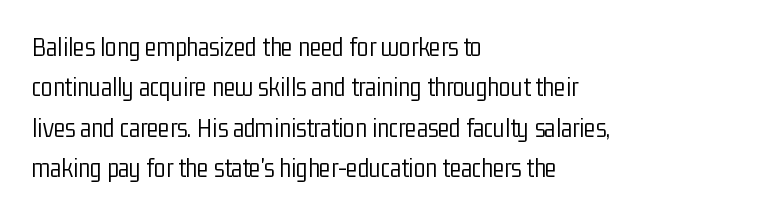
{"italic": "no", "bold": "no", "underline": "no", "align": "left", "line_spacing": "normal", "line_spacing_ratio": 1.5, "letter_spacing": "normal", "letter_spacing_em": 0.0, "glyph_px": 27}
